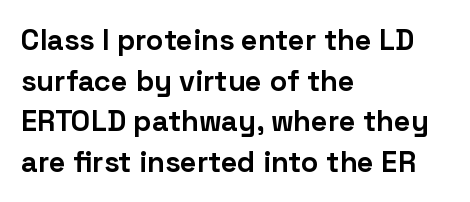
Q: Is the text bold? A: Yes.
Q: Is the text italic (slanted)? A: No, it is upright.
Q: Is the typeface a serif or a sans-serif typeface? A: Sans-serif.
Q: Is the text underlined? A: No.
Q: How is the paragraph aligned? A: Left-aligned.
Q: Is the spacing between letters normal or unusually wide? A: Normal.
Q: Is the spacing between lines tight, normal or loose? A: Normal.
Q: Width (condensed, normal, or wide)? A: Normal.
Q: Stroke contrast? A: Low.
Q: x-height? A: Medium.
Q: Monospaced? A: No.
